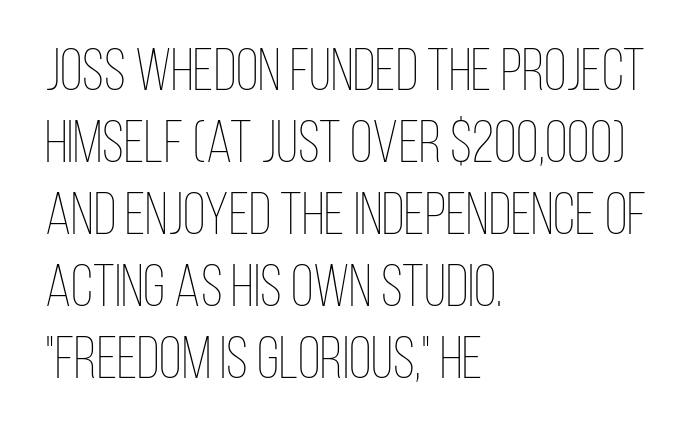
Q: Is the text bold? A: No.
Q: Is the text italic (slanted)? A: No, it is upright.
Q: Is the text underlined? A: No.
Q: How is the paragraph aligned? A: Left-aligned.
Q: Is the spacing between letters normal or unusually wide? A: Normal.
Q: Width (condensed, normal, or wide)? A: Condensed.
Q: Stroke contrast? A: Low.
Q: x-height? A: Large.
Q: Monospaced? A: No.
